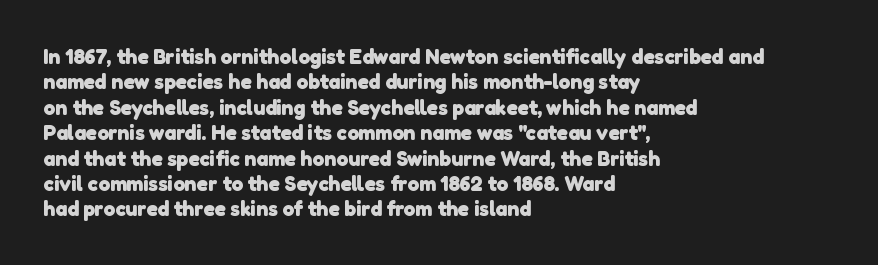
One-word summary of the alignment: left. A clean baseline with only descenders dipping below it. No extra tracking has been applied to these lines. Set as a true bold cut, around the 700 mark.
